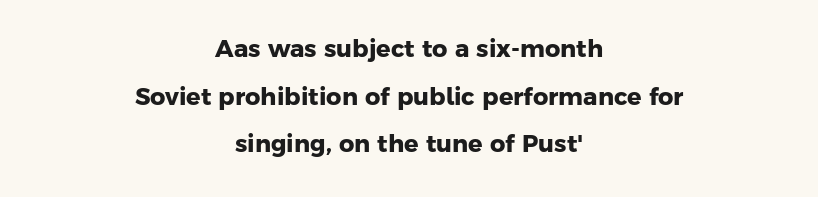
The image shows 24 px bold type; set centered, loose line spacing (1.98x), normal letter spacing, not underlined.
